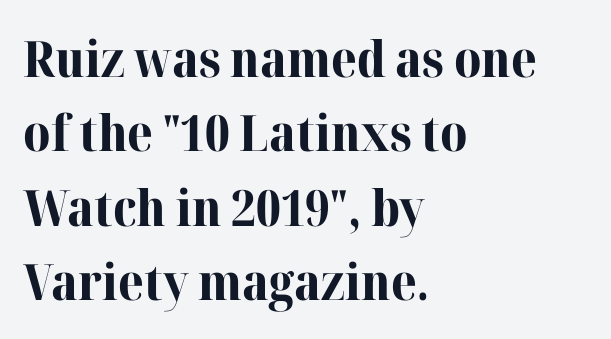
The image shows 50 px bold serif type, upright; set left-aligned, normal line spacing (1.49x), normal letter spacing, not underlined; high stroke contrast and a medium x-height.
